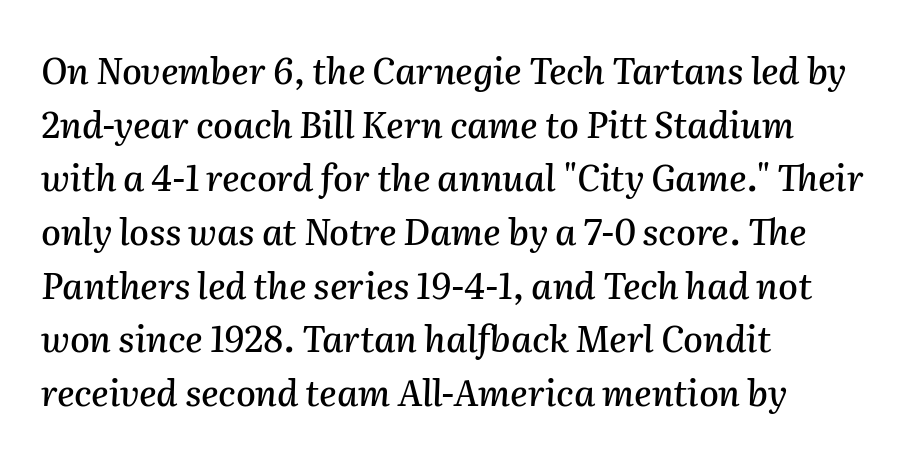
Italic? Definitely — the glyphs are oblique. The line-height multiplier appears to be the usual default. These lines are rendered in a variable-pitch font. Unmarked baselines from the first word to the last.
